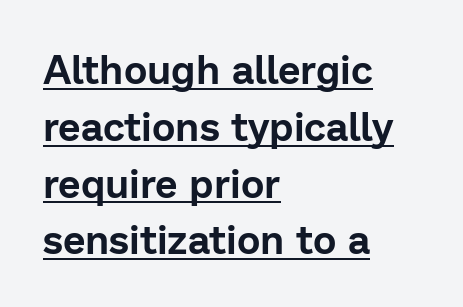
The image shows 40 px sans-serif type, upright; set left-aligned, normal line spacing (1.42x), normal letter spacing, underlined; low stroke contrast and a medium x-height.
